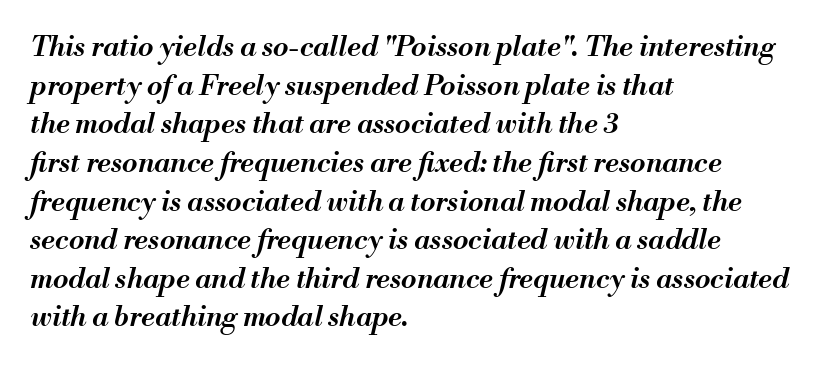
The image shows 28 px semibold type, italic (leaning right); set left-aligned, normal line spacing (1.38x), normal letter spacing, not underlined; medium stroke contrast and a small x-height.
